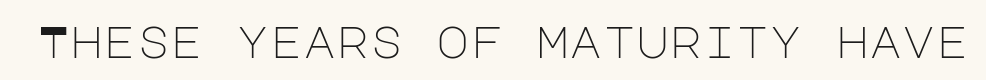
Heaviness? Minimal to ordinary, like unemphasized prose. To sum up the face: it is a sans, with no serifs. The face used here is rendered with its standard letterfit. Is there any slant? The stems are plumb.
